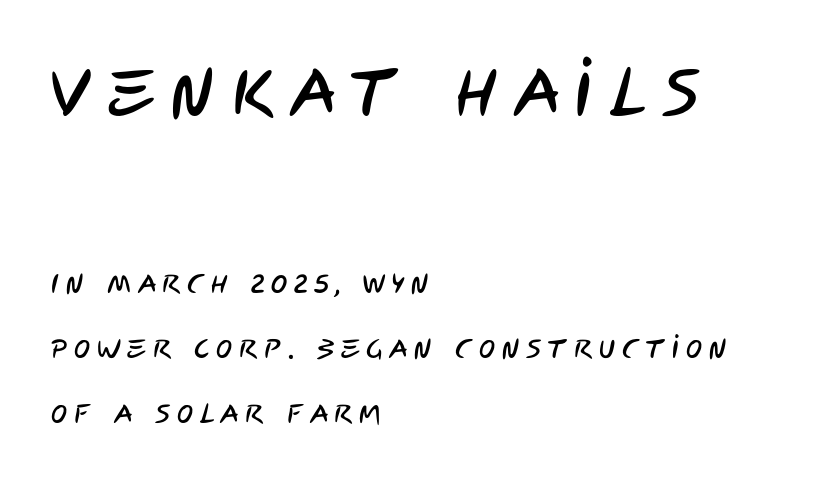
Q: Is the typeface a serif or a sans-serif typeface? A: Sans-serif.
Q: Is the text underlined? A: No.
Q: How is the paragraph aligned? A: Left-aligned.
Q: Is the spacing between letters normal or unusually wide? A: Unusually wide.
Q: Is the spacing between lines tight, normal or loose? A: Loose.
Q: Which block of text is set in a larger size, the first (top) or the second (bottom)? A: The first (top) one.
Q: Width (condensed, normal, or wide)? A: Condensed.
Q: Stroke contrast? A: Low.
Q: x-height? A: Large.
Q: Monospaced? A: No.
